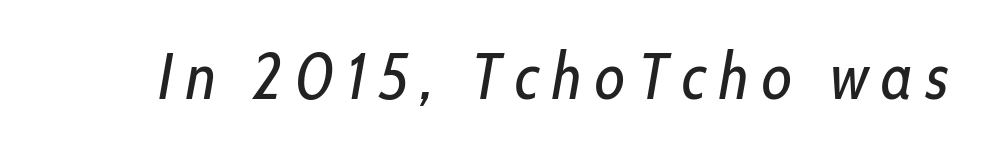
The image shows 65 px regular-weight, condensed type, italic (leaning right); set unusually wide letter spacing (+0.2 em), not underlined; low stroke contrast and a medium x-height.
